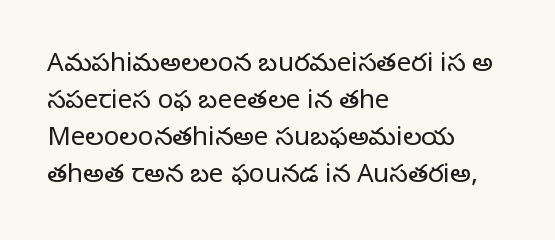
The image shows 26 px text type, upright; set left-aligned, normal line spacing (1.42x), normal letter spacing, not underlined.
